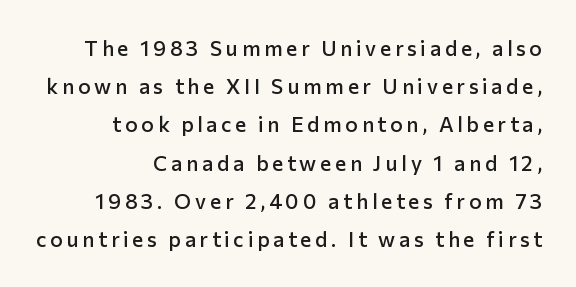
The image shows 21 px text type, upright; set right-aligned, line spacing 1.82x, not underlined.
